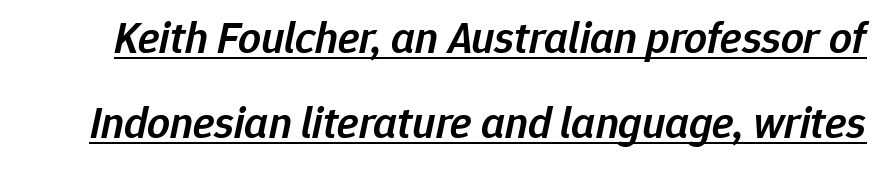
{"italic": "yes", "lean": "right", "slant_degrees": 12, "bold": "semi", "weight": "semibold", "width": "normal", "stroke_contrast": "low", "x_height": "medium", "monospaced": "no", "underline": "yes", "line_spacing_ratio": 1.89, "letter_spacing": "normal", "letter_spacing_em": 0.0, "glyph_px": 45}
